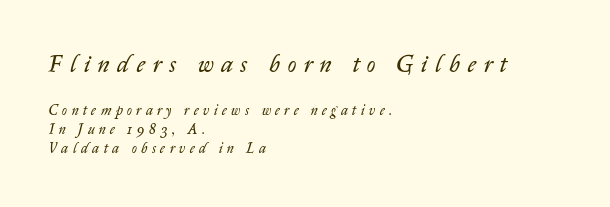
Horizontal bands of white between lines are of average thickness. Unbolded letterforms with no extra heft. Which margin do the lines hug? The left one — the right edge is uneven. This rendering widens character spacing well past its baseline value. Of the two passages, the one on top uses the larger point size.
